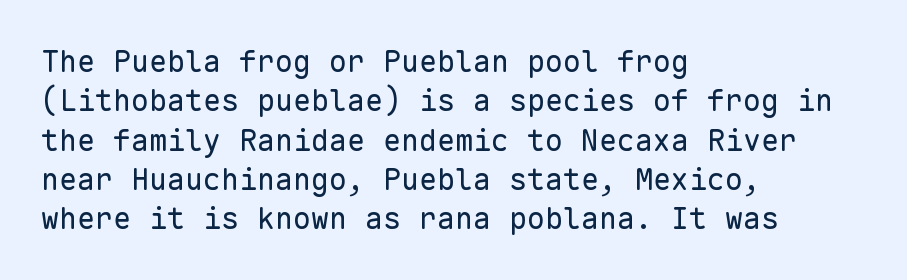
{"serif": "no", "italic": "no", "bold": "no", "weight": "regular", "width": "normal", "stroke_contrast": "low", "x_height": "medium", "monospaced": "yes", "underline": "no", "align": "left", "line_spacing": "normal", "line_spacing_ratio": 1.31, "letter_spacing": "normal", "letter_spacing_em": 0.0, "glyph_px": 30}
